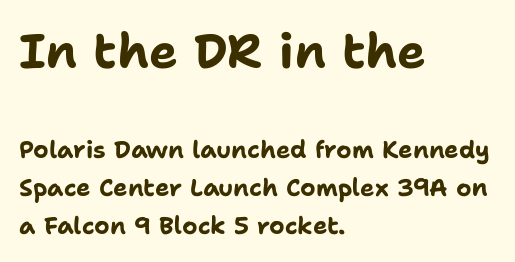
Whoever set this made the first block the dominant, larger element. Every letter is thick-stroked: bold, no question. Rows of type keep a routine distance in the vertical direction. The letterforms sit shoulder to shoulder at normal distance.
